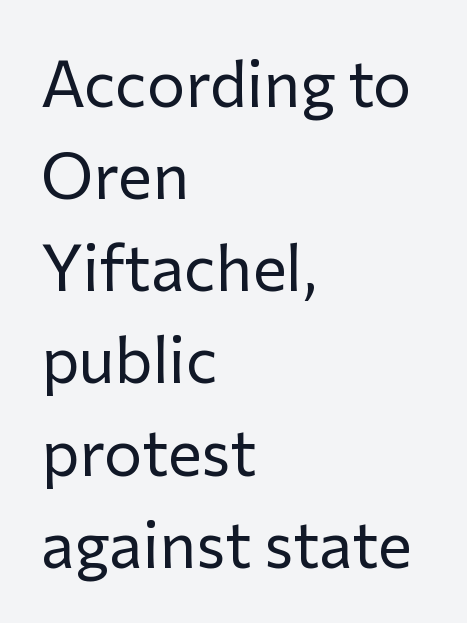
The image shows 64 px regular-weight sans-serif type, upright; set left-aligned, normal line spacing (1.44x), normal letter spacing, not underlined; low stroke contrast and a medium x-height.
